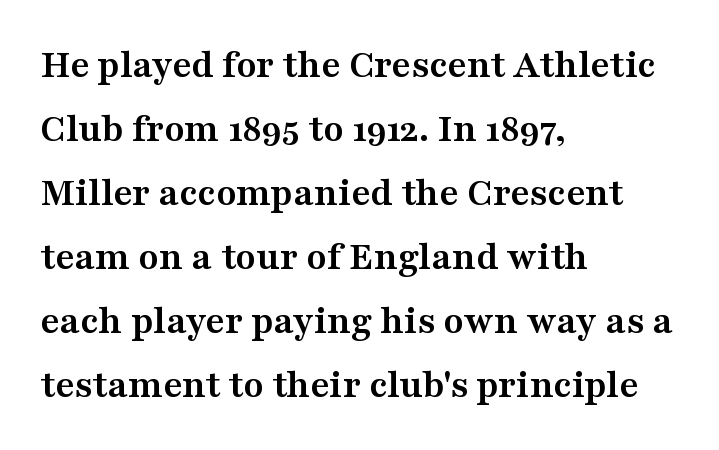
Q: Is the text bold? A: Yes.
Q: Is the text italic (slanted)? A: No, it is upright.
Q: Is the typeface a serif or a sans-serif typeface? A: Serif.
Q: Is the text underlined? A: No.
Q: How is the paragraph aligned? A: Left-aligned.
Q: Is the spacing between letters normal or unusually wide? A: Normal.
Q: Is the spacing between lines tight, normal or loose? A: Normal.
Q: Width (condensed, normal, or wide)? A: Wide.
Q: Stroke contrast? A: Medium.
Q: x-height? A: Medium.
Q: Monospaced? A: No.
